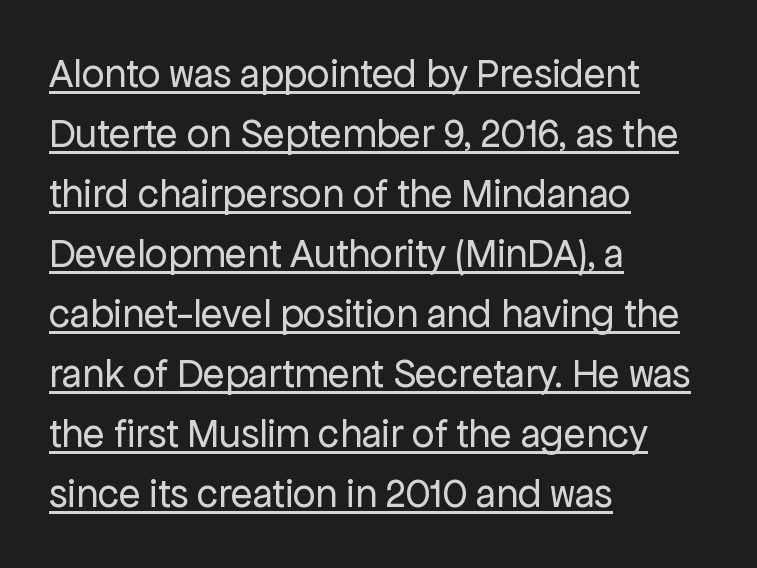
Q: Is the text bold? A: No.
Q: Is the text italic (slanted)? A: No, it is upright.
Q: Is the typeface a serif or a sans-serif typeface? A: Sans-serif.
Q: Is the text underlined? A: Yes.
Q: How is the paragraph aligned? A: Left-aligned.
Q: Is the spacing between letters normal or unusually wide? A: Normal.
Q: Is the spacing between lines tight, normal or loose? A: Normal.
Q: Width (condensed, normal, or wide)? A: Normal.
Q: Stroke contrast? A: Low.
Q: x-height? A: Medium.
Q: Monospaced? A: No.
